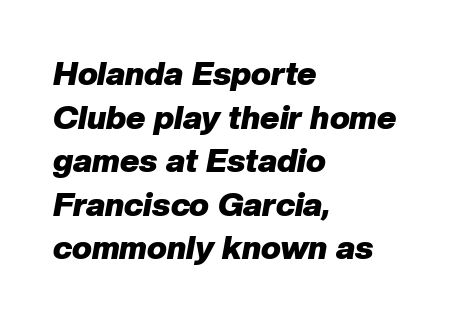
The image shows 33 px heavy type, italic (leaning right); set left-aligned, normal line spacing (1.32x), normal letter spacing, not underlined; low stroke contrast and a medium x-height.
